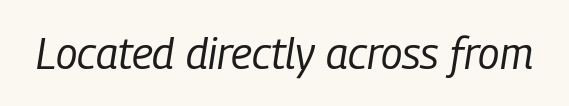
The image shows 43 px regular-weight, condensed type, italic (leaning right); set normal letter spacing, not underlined; low stroke contrast and a medium x-height.
